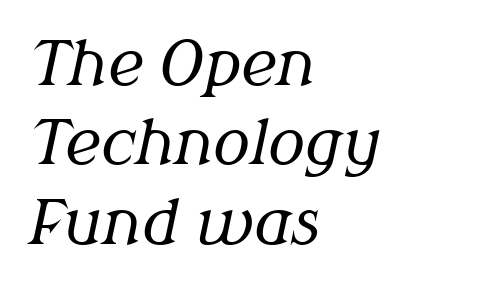
The image shows 61 px regular-weight serif type, italic (leaning right); set left-aligned, normal line spacing (1.3x), normal letter spacing, not underlined; medium stroke contrast and a medium x-height.
